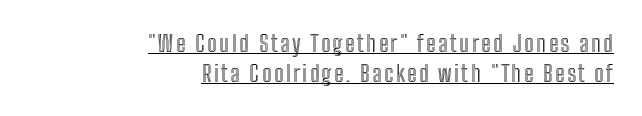
The rows are spaced the way most documents space them. Ascenders rise straight up at ninety degrees. The paragraph has a hard right edge and a soft left edge. What decoration does the sample have? An underline.
